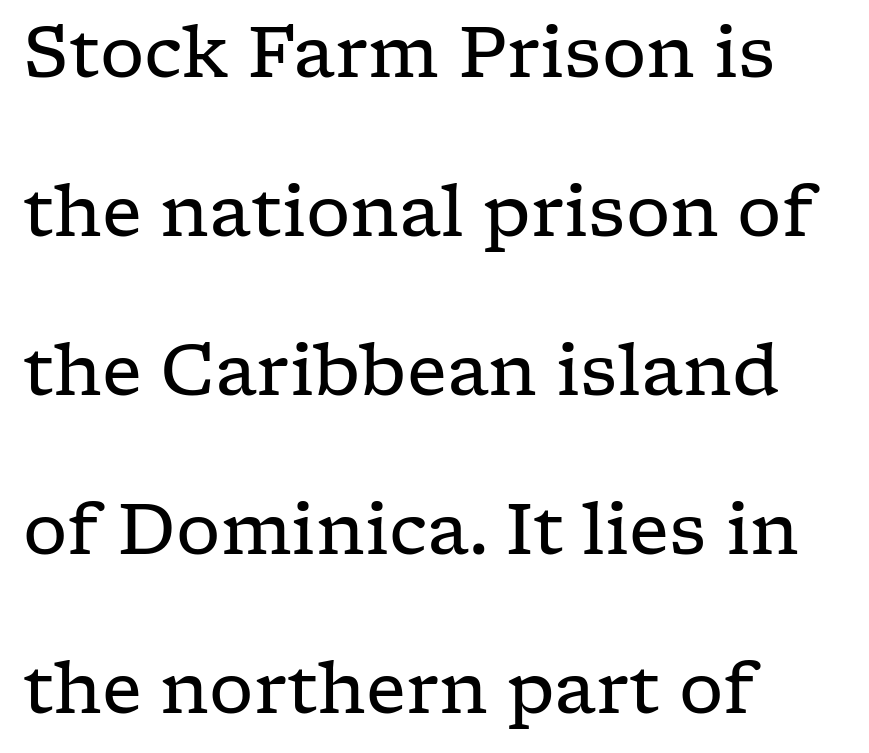
Q: Is the text bold? A: No.
Q: Is the text italic (slanted)? A: No, it is upright.
Q: Is the typeface a serif or a sans-serif typeface? A: Serif.
Q: Is the text underlined? A: No.
Q: How is the paragraph aligned? A: Left-aligned.
Q: Is the spacing between letters normal or unusually wide? A: Normal.
Q: Is the spacing between lines tight, normal or loose? A: Loose.
Q: Width (condensed, normal, or wide)? A: Wide.
Q: Stroke contrast? A: Low.
Q: x-height? A: Medium.
Q: Monospaced? A: No.
